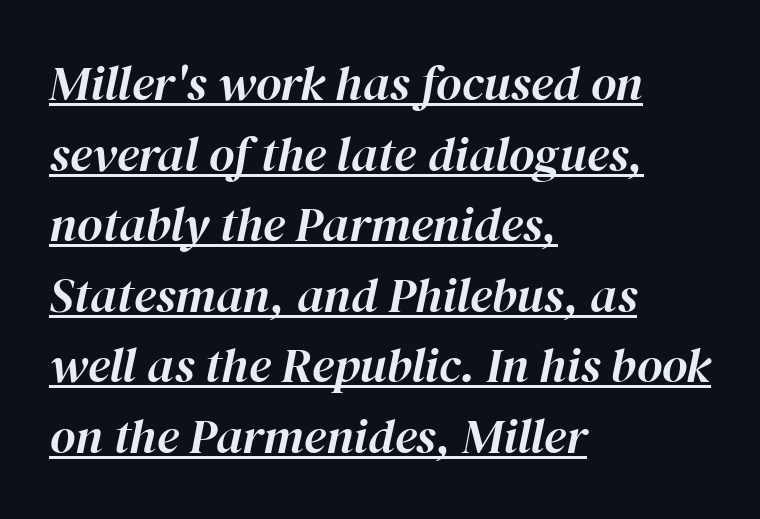
The image shows 49 px text type, italic (leaning right); set left-aligned, normal line spacing (1.44x), normal letter spacing, underlined; high stroke contrast and a medium x-height.
